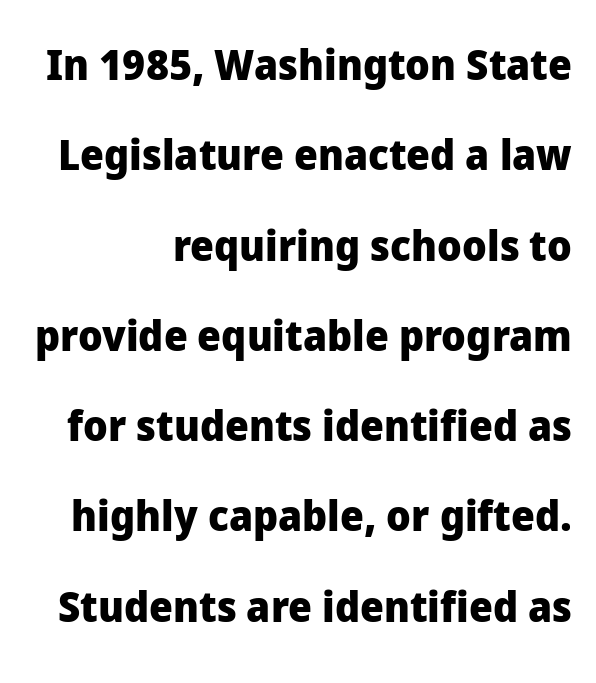
{"serif": "no", "italic": "no", "bold": "yes", "weight": "heavy", "width": "normal", "stroke_contrast": "low", "x_height": "medium", "monospaced": "no", "underline": "no", "line_spacing": "loose", "line_spacing_ratio": 2.15, "letter_spacing": "normal", "letter_spacing_em": 0.0, "glyph_px": 42}
